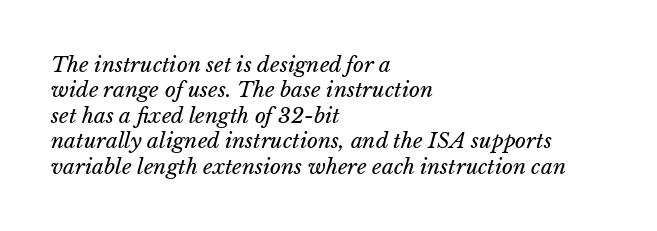
The image shows 21 px text type, italic (leaning right); set left-aligned, line spacing 1.21x, normal letter spacing, not underlined.
